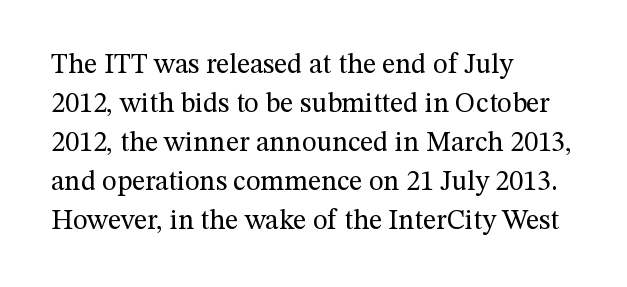
Q: Is the text bold? A: No.
Q: Is the text italic (slanted)? A: No, it is upright.
Q: Is the typeface a serif or a sans-serif typeface? A: Serif.
Q: Is the text underlined? A: No.
Q: How is the paragraph aligned? A: Left-aligned.
Q: Is the spacing between letters normal or unusually wide? A: Normal.
Q: Is the spacing between lines tight, normal or loose? A: Normal.
Q: Width (condensed, normal, or wide)? A: Normal.
Q: Stroke contrast? A: Medium.
Q: x-height? A: Medium.
Q: Monospaced? A: No.
